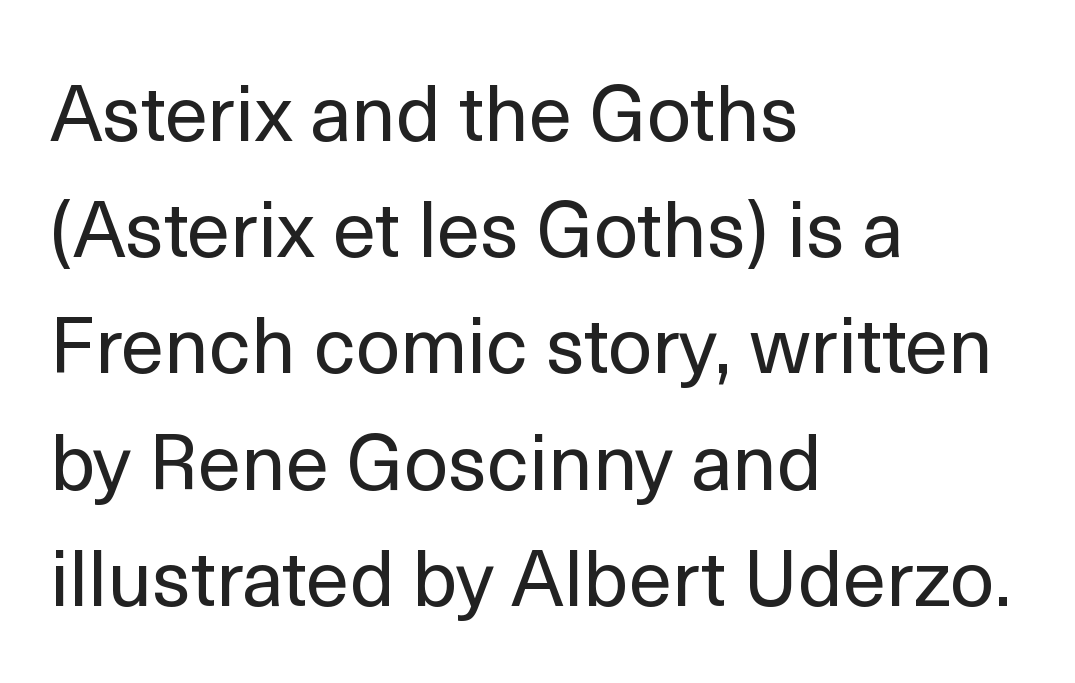
The letters stand upright; this is a roman face. To sum up the face: it is a sans, with no serifs. The font is comparable to plain body text, perhaps lighter. Left-aligned paragraph, ragged on the right. Plain, unruled lines of type.
